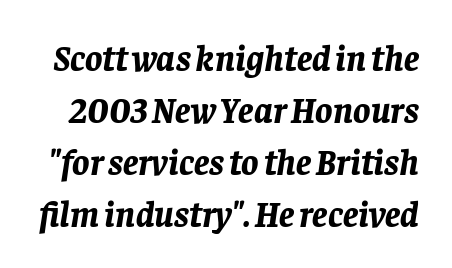
{"italic": "yes", "lean": "right", "slant_degrees": 8, "bold": "yes", "weight": "bold", "width": "normal", "stroke_contrast": "low", "x_height": "large", "monospaced": "no", "underline": "no", "line_spacing": "normal", "line_spacing_ratio": 1.44, "letter_spacing": "normal", "letter_spacing_em": 0.0, "glyph_px": 36}
